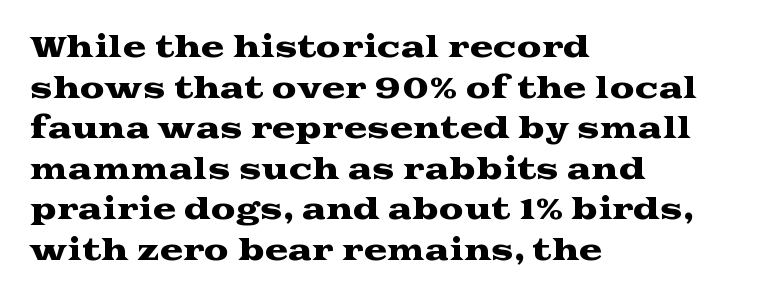
Words float on clear page, feet unadorned. Posture: upright roman. Small tapered or slab feet sit at the stroke ends, so this counts as serif. The typesetter chose a ragged-right arrangement here. The rendering uses natural spacing where letterforms have individual widths. The letters sit at their default tracking, neither squeezed nor spread.
